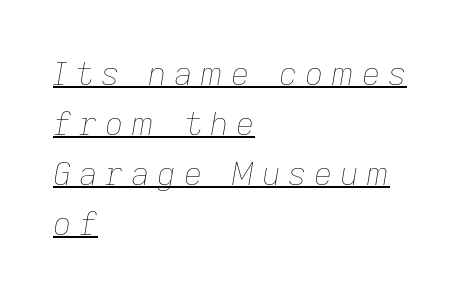
Q: Is the text bold? A: No.
Q: Is the text italic (slanted)? A: Yes, it leans right by about 9 degrees.
Q: Is the text underlined? A: Yes.
Q: How is the paragraph aligned? A: Left-aligned.
Q: Is the spacing between letters normal or unusually wide? A: Unusually wide.
Q: Is the spacing between lines tight, normal or loose? A: Normal.
Q: Width (condensed, normal, or wide)? A: Normal.
Q: Stroke contrast? A: Low.
Q: x-height? A: Medium.
Q: Monospaced? A: No.
